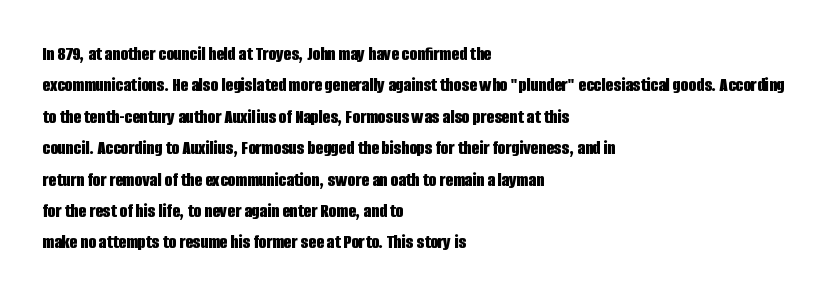
Q: Is the text bold? A: Yes.
Q: Is the text italic (slanted)? A: No, it is upright.
Q: Is the text underlined? A: No.
Q: How is the paragraph aligned? A: Left-aligned.
Q: Is the spacing between letters normal or unusually wide? A: Normal.
Q: Is the spacing between lines tight, normal or loose? A: Normal.
